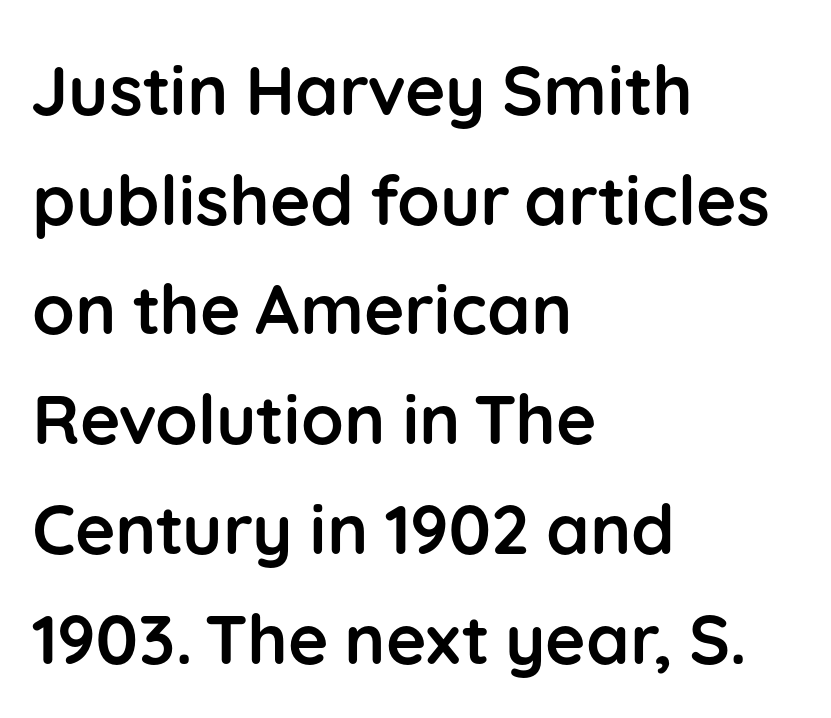
The image shows 69 px semibold sans-serif type, upright; set left-aligned, normal line spacing (1.59x), normal letter spacing, not underlined; low stroke contrast and a medium x-height.
